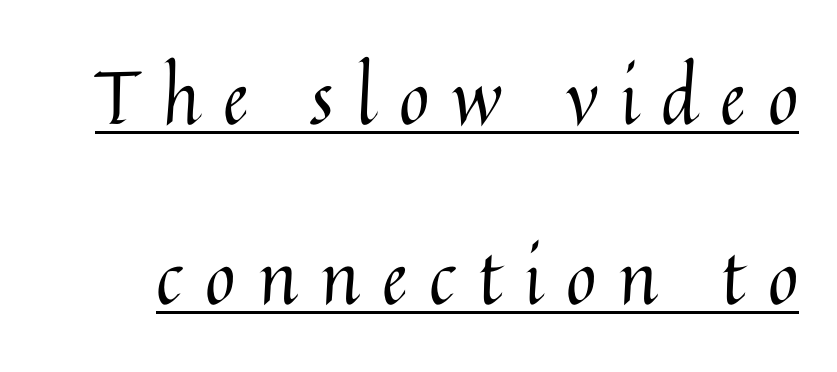
{"bold": "no", "weight": "regular", "width": "normal", "stroke_contrast": "medium", "x_height": "medium", "monospaced": "no", "underline": "yes", "line_spacing": "loose", "line_spacing_ratio": 2.43, "letter_spacing": "wide", "letter_spacing_em": 0.3, "glyph_px": 74}
